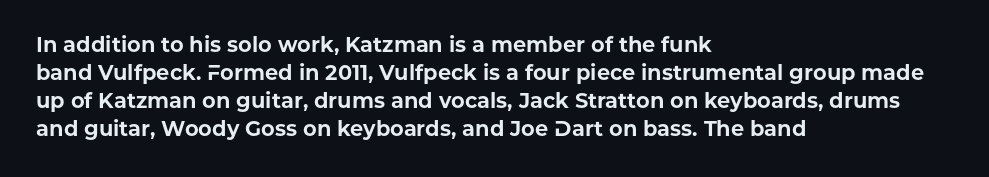
Q: Is the text bold? A: Yes.
Q: Is the text italic (slanted)? A: No, it is upright.
Q: Is the text underlined? A: No.
Q: How is the paragraph aligned? A: Left-aligned.
Q: Is the spacing between letters normal or unusually wide? A: Normal.
Q: Is the spacing between lines tight, normal or loose? A: Normal.
